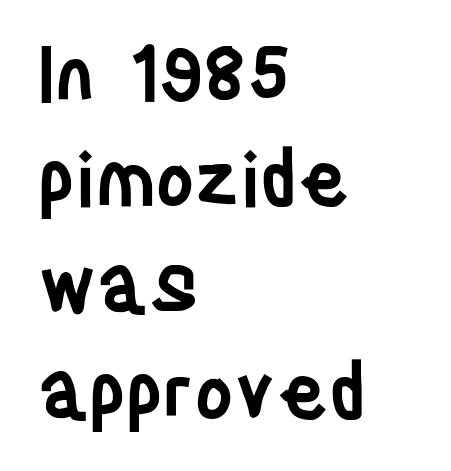
Character widths vary here, with narrow letters taking less room than wide ones. Honestly, the letter spacing is just normal — you wouldn't notice it. A typesetter would mark this as roman, not italic. Which margin do the lines hug? The left one — the right edge is uneven.
